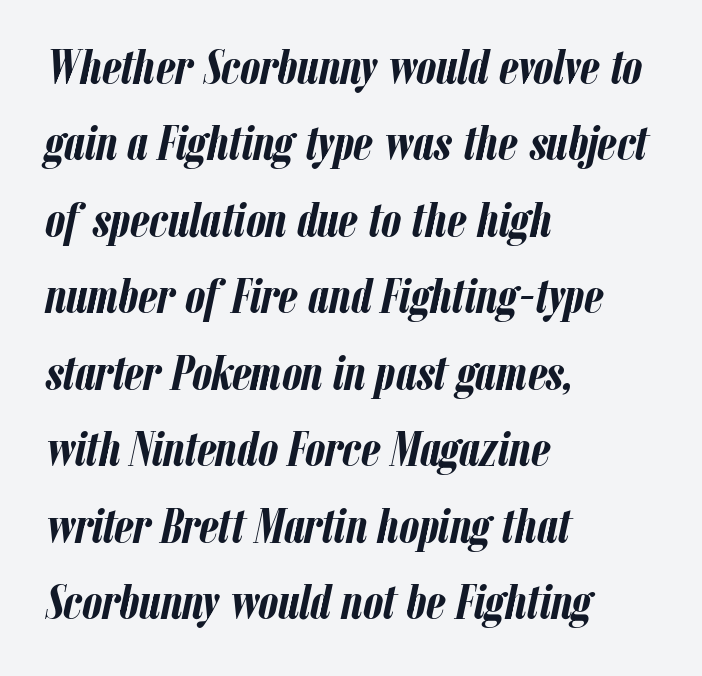
{"italic": "yes", "lean": "right", "slant_degrees": 12, "bold": "yes", "weight": "semibold", "width": "condensed", "stroke_contrast": "low", "x_height": "medium", "monospaced": "no", "underline": "no", "align": "left", "line_spacing": "normal", "line_spacing_ratio": 1.53, "letter_spacing": "normal", "letter_spacing_em": 0.0, "glyph_px": 50}
